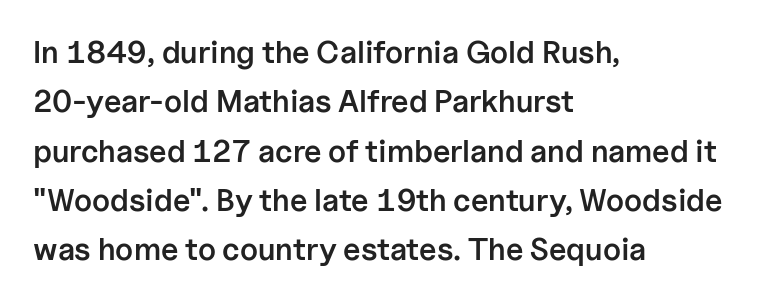
{"serif": "no", "italic": "no", "bold": "semi", "weight": "semibold", "width": "normal", "stroke_contrast": "low", "x_height": "medium", "monospaced": "no", "underline": "no", "align": "left", "line_spacing": "normal", "line_spacing_ratio": 1.59, "letter_spacing": "normal", "letter_spacing_em": 0.0, "glyph_px": 31}
